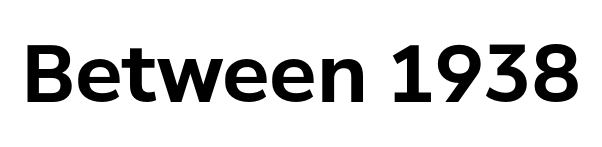
The type sits square on the baseline with zero lean. The letters advance in unequal steps, a hallmark of proportional type. A full-strength bold gives these letters their thick strokes. Serif or sans? Sans — the stroke terminals are bare. Look at the tracking — it's just the regular setting, nothing added. Each row of text sits above clean, open space.
